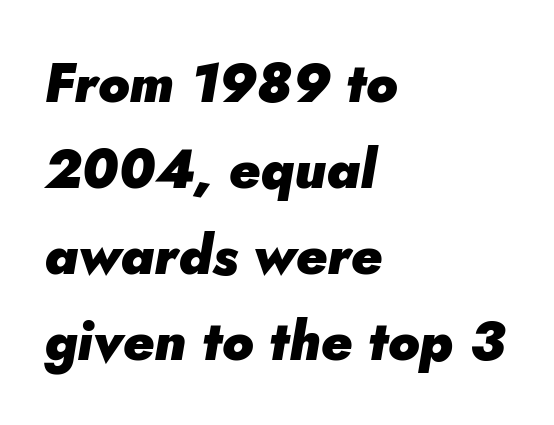
{"italic": "yes", "lean": "right", "slant_degrees": 5, "bold": "yes", "weight": "heavy", "width": "normal", "stroke_contrast": "low", "x_height": "small", "monospaced": "no", "underline": "no", "align": "left", "line_spacing": "normal", "line_spacing_ratio": 1.59, "letter_spacing": "normal", "letter_spacing_em": 0.0, "glyph_px": 54}
